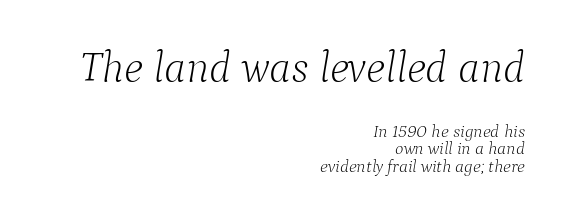
The image shows 44 px light serif type, italic (leaning right); set right-aligned, tight line spacing (0.97x), normal letter spacing, not underlined; the first (top) block is 2.44x larger; low stroke contrast and a medium x-height.
